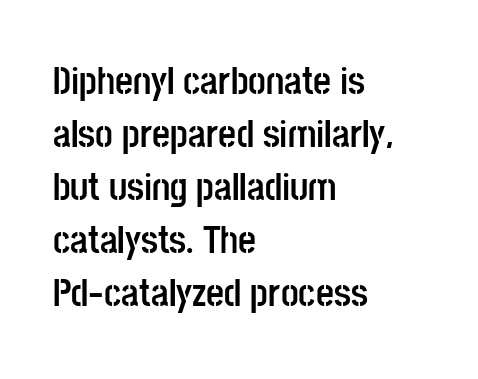
{"serif": "no", "italic": "no", "bold": "yes", "weight": "semibold", "width": "condensed", "stroke_contrast": "low", "x_height": "large", "monospaced": "no", "underline": "no", "align": "left", "line_spacing": "normal", "line_spacing_ratio": 1.36, "letter_spacing": "normal", "letter_spacing_em": 0.0, "glyph_px": 39}
